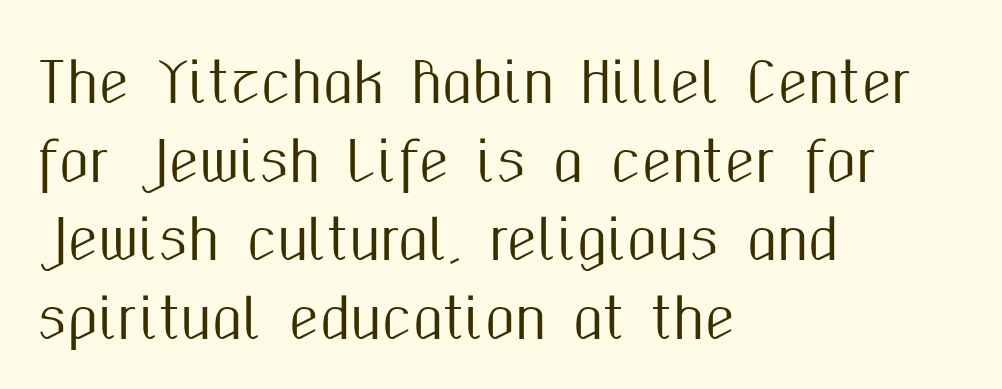
{"serif": "no", "italic": "no", "width": "condensed", "stroke_contrast": "medium", "x_height": "medium", "monospaced": "no", "underline": "no", "align": "left", "line_spacing": "normal", "line_spacing_ratio": 1.43, "letter_spacing": "normal", "letter_spacing_em": 0.0, "glyph_px": 55}
